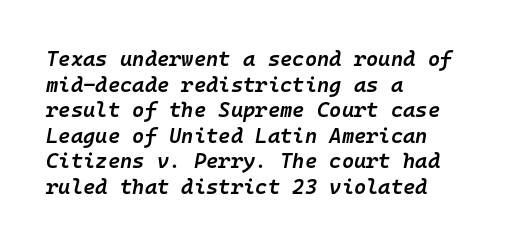
{"italic": "yes", "lean": "right", "slant_degrees": 10, "bold": "semi", "underline": "no", "align": "left", "line_spacing_ratio": 1.22, "letter_spacing": "normal", "letter_spacing_em": 0.0, "glyph_px": 21}
